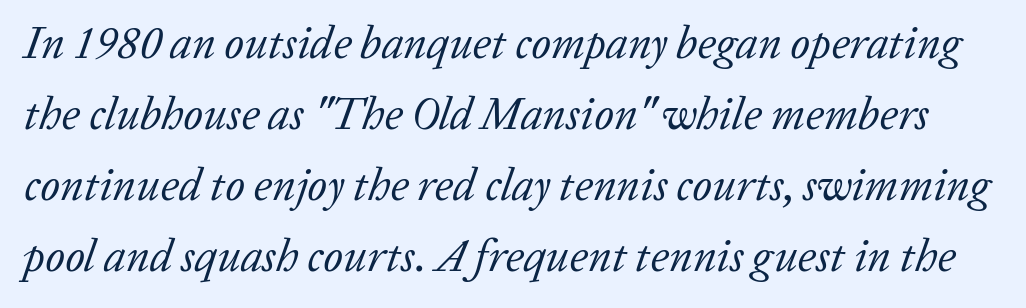
The cut favours lightness, reaching ordinary text weight at its darkest. This sample has the flowing, uneven cadence of proportional lettering. The zone under the glyphs is completely vacant. A typesetter would label this face a serif. No extra tracking has been applied to these lines.
